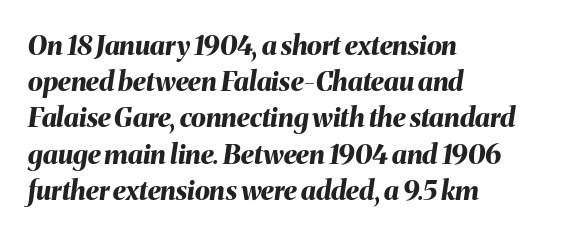
The image shows 27 px bold type, italic (leaning right); set left-aligned, normal line spacing (1.34x), normal letter spacing, not underlined.
